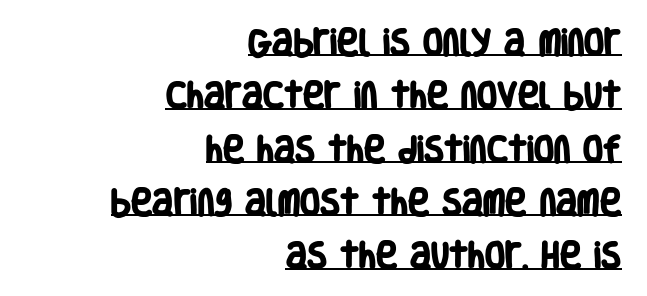
Each letter's strokes conclude bluntly, with no projecting serifs. These lines keep a tight, regular rhythm from letter to letter. Students, observe the line beneath the letters — that is underlining. Varying glyph widths throughout — classic text-font behaviour. Plenty of ink on the page — the face is bold.
